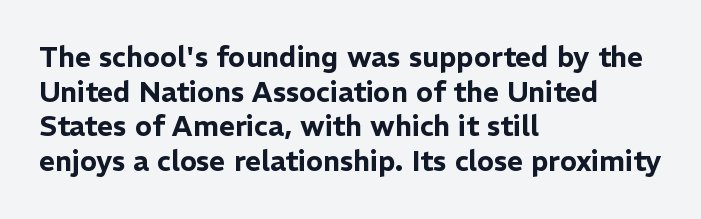
{"serif": "no", "italic": "no", "width": "normal", "stroke_contrast": "low", "x_height": "medium", "monospaced": "no", "underline": "no", "align": "left", "line_spacing_ratio": 1.24, "letter_spacing": "normal", "letter_spacing_em": 0.0, "glyph_px": 28}
